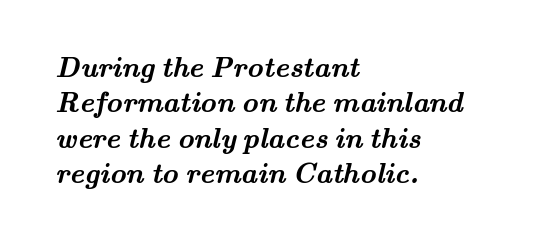
The image shows 28 px semibold, wide serif type; set left-aligned, normal line spacing (1.26x), normal letter spacing, not underlined; medium stroke contrast and a small x-height.
